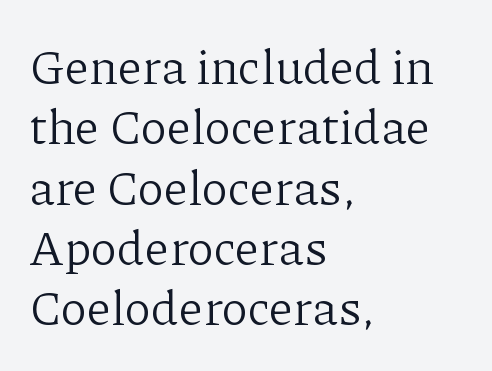
Posture: vertical. Underlining? Definitely not there. The font sits on the lighter half of the weight spectrum, regular included. The passage shown is typed in a proportional face where columns would drift. This sample uses plain, unmodified letter spacing. The ragged edge is on the right, which tells us the setting is flush left.
